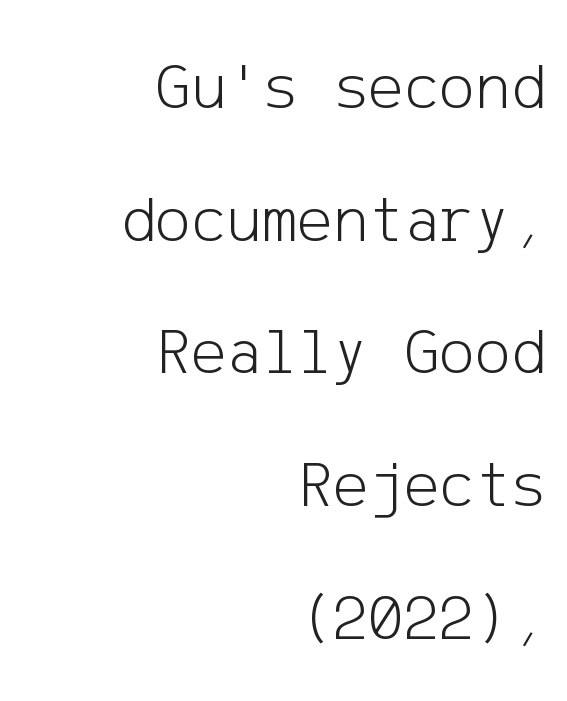
{"serif": "no", "italic": "no", "bold": "no", "weight": "light", "width": "normal", "stroke_contrast": "low", "x_height": "medium", "underline": "no", "align": "right", "line_spacing": "loose", "line_spacing_ratio": 1.98, "letter_spacing": "normal", "letter_spacing_em": 0.0, "glyph_px": 67}
